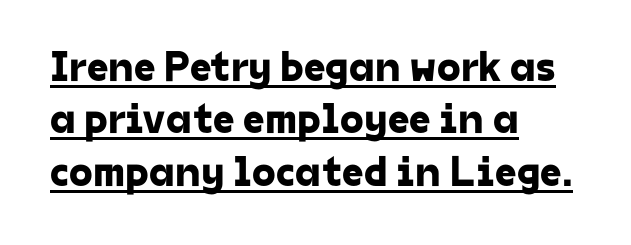
The image shows 43 px sans-serif type; set left-aligned, line spacing 1.22x, normal letter spacing, underlined; low stroke contrast and a medium x-height.
